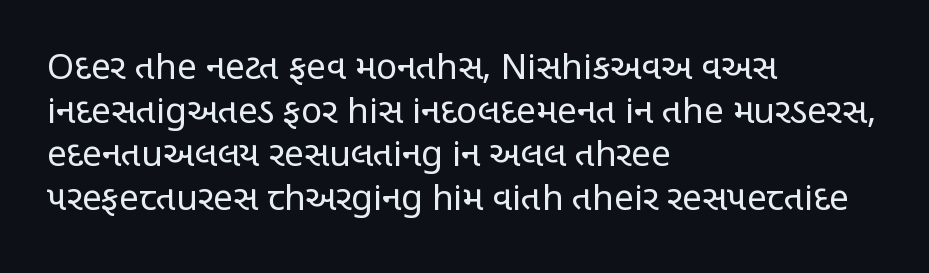
Q: Is the text bold? A: No.
Q: Is the text italic (slanted)? A: No, it is upright.
Q: Is the typeface a serif or a sans-serif typeface? A: Sans-serif.
Q: Is the text underlined? A: No.
Q: How is the paragraph aligned? A: Left-aligned.
Q: Is the spacing between letters normal or unusually wide? A: Normal.
Q: Is the spacing between lines tight, normal or loose? A: Normal.
Q: Width (condensed, normal, or wide)? A: Condensed.
Q: Stroke contrast? A: Low.
Q: x-height? A: Large.
Q: Monospaced? A: No.
